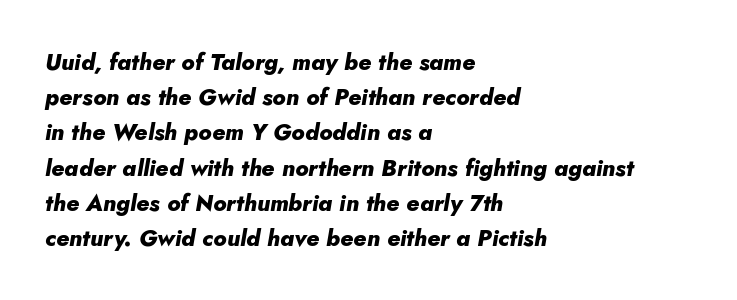
Q: Is the text bold? A: Yes.
Q: Is the text italic (slanted)? A: Yes, it leans right by about 5 degrees.
Q: Is the text underlined? A: No.
Q: How is the paragraph aligned? A: Left-aligned.
Q: Is the spacing between letters normal or unusually wide? A: Normal.
Q: Is the spacing between lines tight, normal or loose? A: Normal.
